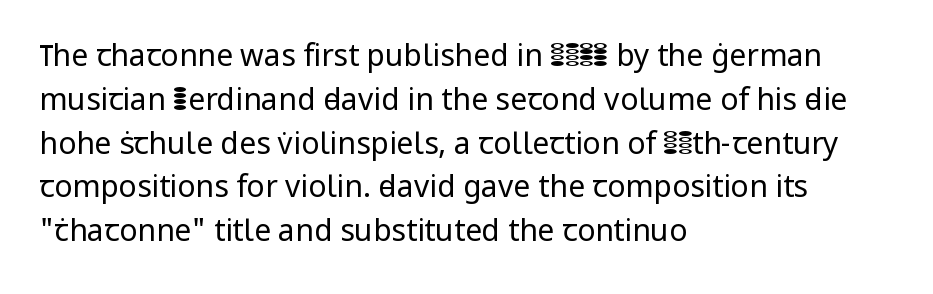
{"serif": "no", "italic": "no", "bold": "no", "weight": "regular", "width": "normal", "stroke_contrast": "low", "x_height": "medium", "monospaced": "no", "underline": "no", "align": "left", "line_spacing": "normal", "line_spacing_ratio": 1.46, "letter_spacing": "normal", "letter_spacing_em": 0.0, "glyph_px": 30}
